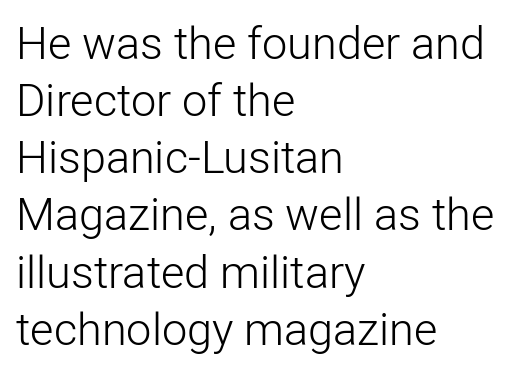
Q: Is the text bold? A: No.
Q: Is the text italic (slanted)? A: No, it is upright.
Q: Is the typeface a serif or a sans-serif typeface? A: Sans-serif.
Q: Is the text underlined? A: No.
Q: How is the paragraph aligned? A: Left-aligned.
Q: Is the spacing between letters normal or unusually wide? A: Normal.
Q: Is the spacing between lines tight, normal or loose? A: Normal.
Q: Width (condensed, normal, or wide)? A: Normal.
Q: Stroke contrast? A: Low.
Q: x-height? A: Medium.
Q: Monospaced? A: No.
